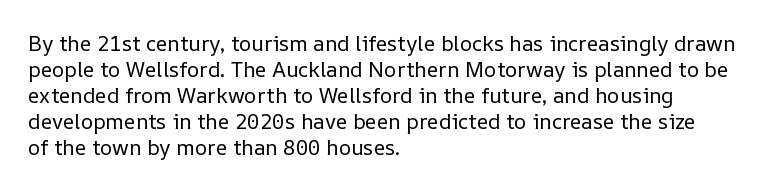
The image shows 21 px text type, upright; set left-aligned, line spacing 1.24x, normal letter spacing, not underlined.
